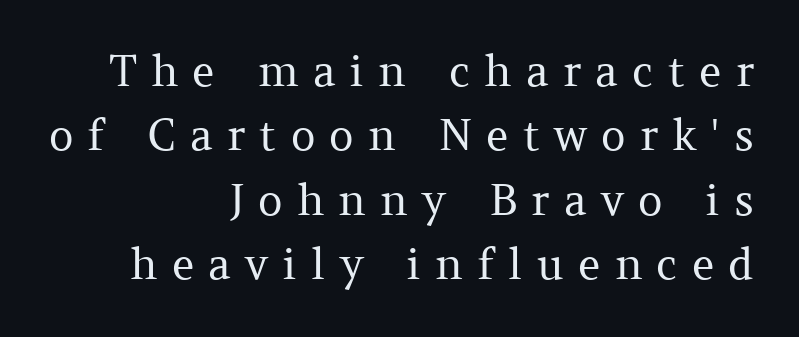
Spacing verdict: proportional, widths tailored to each character. The gap between lines stays unmarked. The leading is moderate, giving the passage an even texture. In terms of posture, this sample is upright.
